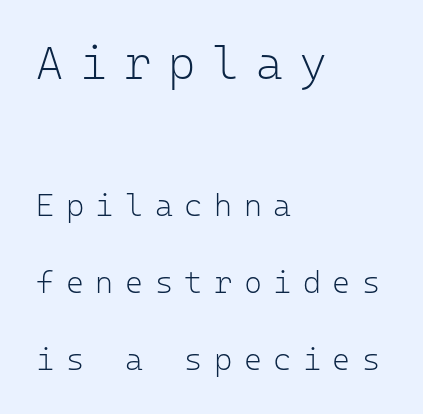
{"serif": "no", "italic": "no", "bold": "no", "weight": "light", "width": "normal", "stroke_contrast": "low", "x_height": "medium", "monospaced": "yes", "underline": "no", "align": "left", "line_spacing": "loose", "line_spacing_ratio": 2.48, "letter_spacing": "wide", "letter_spacing_em": 0.37, "larger_block": "first", "size_ratio": 1.48, "glyph_px": 46}
